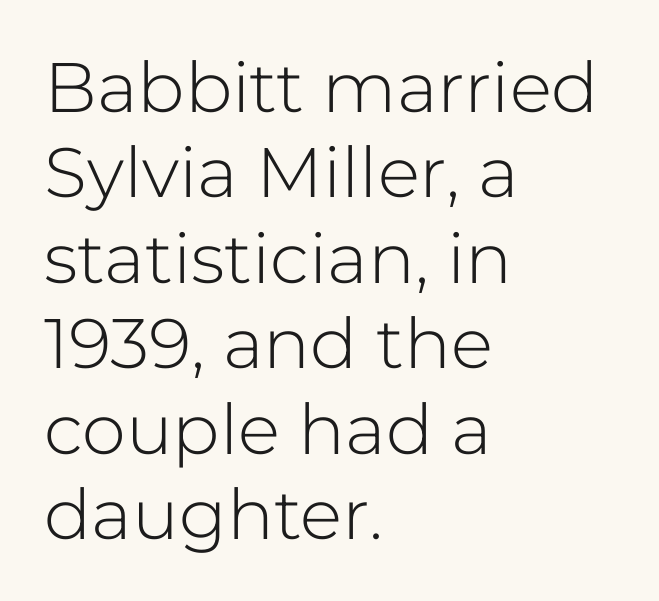
The image shows 70 px light sans-serif type, upright; set left-aligned, line spacing 1.22x, normal letter spacing, not underlined; low stroke contrast and a medium x-height.
